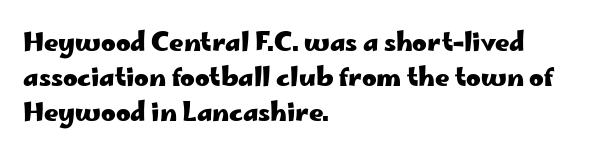
Nope, not italic — everything's standing straight. Regular leading. Teacher's note: observe the even left margin — that is flush-left alignment. The space beneath each line is pristine and unruled. Glyph-to-glyph distance matches everyday printed text.
